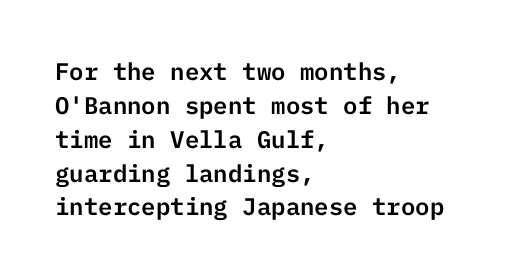
The image shows 24 px text type, upright; set left-aligned, normal line spacing (1.41x), normal letter spacing, not underlined.
